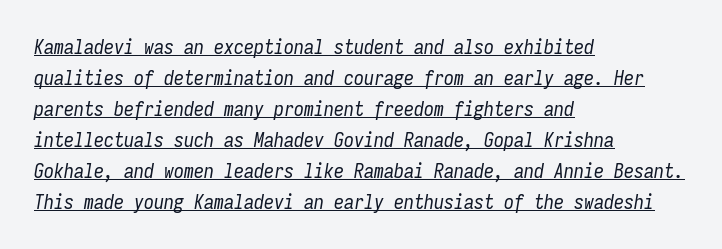
{"italic": "yes", "lean": "right", "slant_degrees": 9, "bold": "no", "underline": "yes", "align": "left", "line_spacing": "normal", "line_spacing_ratio": 1.55, "letter_spacing": "normal", "letter_spacing_em": 0.0, "glyph_px": 20}
